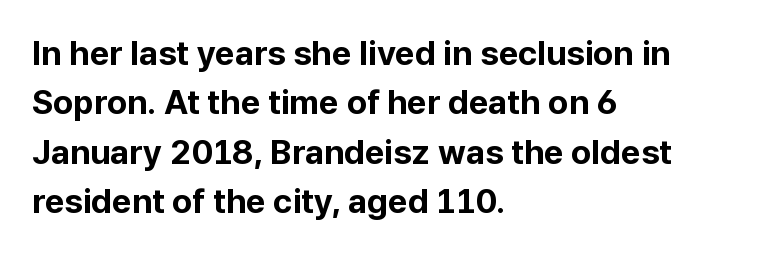
Q: Is the text bold? A: Yes.
Q: Is the text italic (slanted)? A: No, it is upright.
Q: Is the typeface a serif or a sans-serif typeface? A: Sans-serif.
Q: Is the text underlined? A: No.
Q: How is the paragraph aligned? A: Left-aligned.
Q: Is the spacing between letters normal or unusually wide? A: Normal.
Q: Is the spacing between lines tight, normal or loose? A: Normal.
Q: Width (condensed, normal, or wide)? A: Normal.
Q: Stroke contrast? A: Low.
Q: x-height? A: Medium.
Q: Monospaced? A: No.
